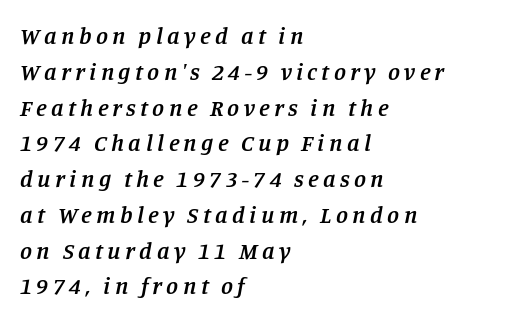
{"italic": "yes", "lean": "right", "slant_degrees": 11, "bold": "semi", "underline": "no", "align": "left", "line_spacing": "normal", "line_spacing_ratio": 1.49, "glyph_px": 24}
